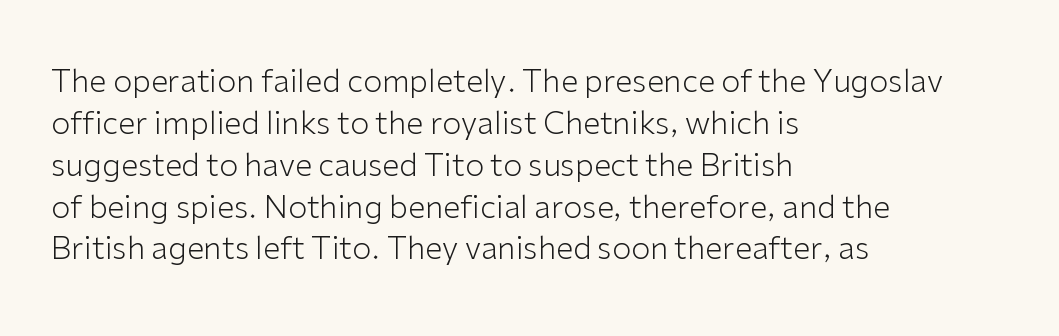
Is there any slant? The stems are plumb. The rendering uses a moderate line-height, typical for paragraphs. The rendering shows plain stroke endings on the letterforms — a sans-serif design. A clean baseline with only descenders dipping below it.
